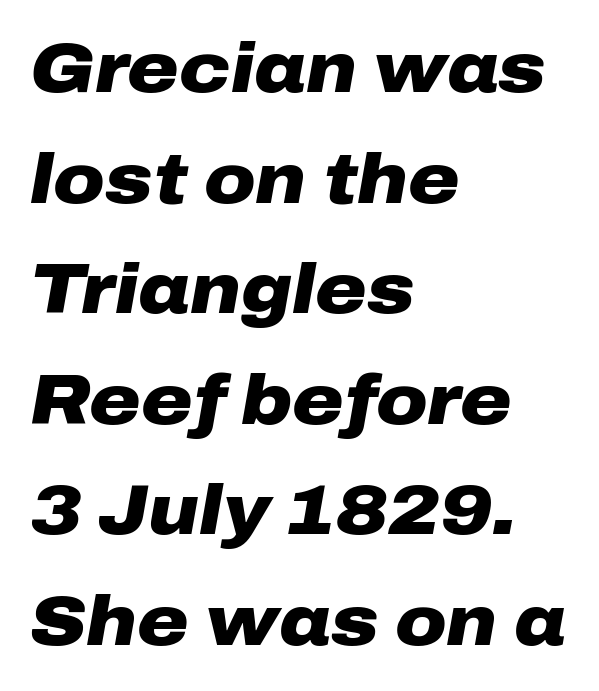
The image shows 70 px heavy, wide type, italic (leaning right); set left-aligned, normal line spacing (1.58x), normal letter spacing, not underlined; low stroke contrast and a medium x-height.
